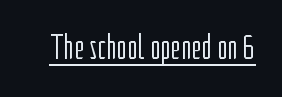
The axis of the letterforms is exactly vertical. Proportional: the letters do not fall into vertical columns. Glance below the letters and you will spot a drawn line. The letters carry no serifs — their stems end cleanly without finishing strokes.
